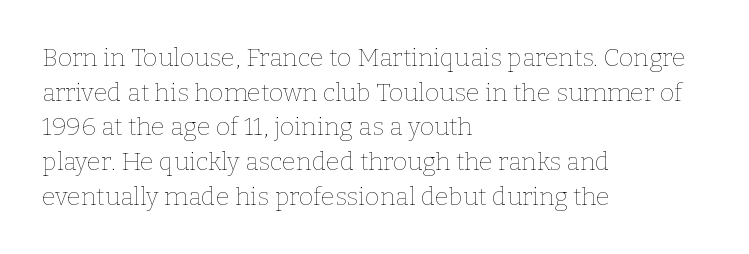
{"italic": "no", "bold": "no", "underline": "no", "align": "left", "line_spacing": "normal", "line_spacing_ratio": 1.39, "letter_spacing": "normal", "letter_spacing_em": 0.0, "glyph_px": 25}
